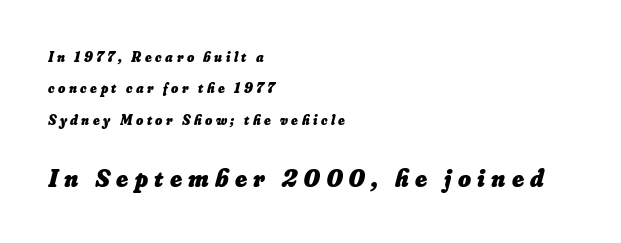
{"bold": "yes", "underline": "no", "align": "left", "line_spacing": "loose", "line_spacing_ratio": 2.24, "letter_spacing": "wide", "letter_spacing_em": 0.25, "larger_block": "second", "size_ratio": 1.79, "glyph_px": 25}
